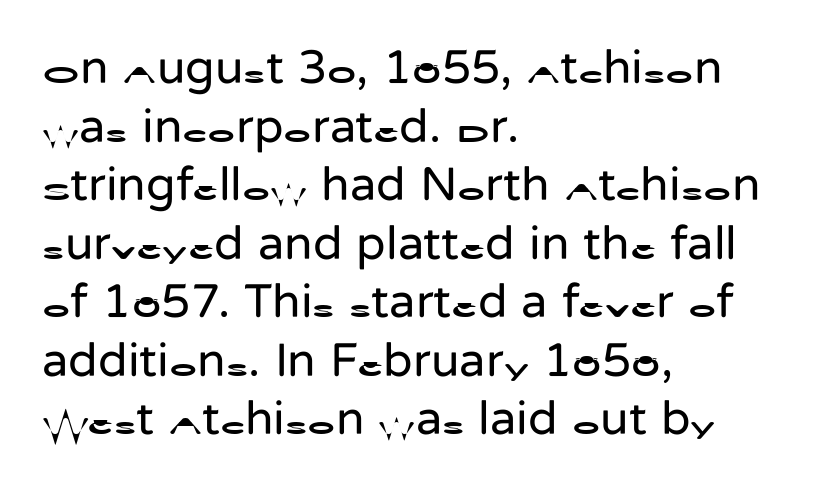
The image shows 48 px regular-weight sans-serif type, upright; set left-aligned, line spacing 1.22x, normal letter spacing, not underlined; low stroke contrast and a medium x-height.
